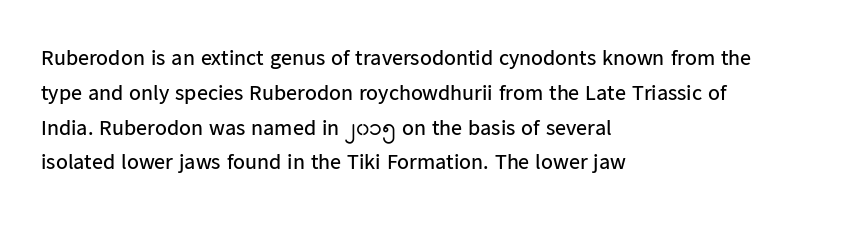
Q: Is the text bold? A: No.
Q: Is the text italic (slanted)? A: No, it is upright.
Q: Is the text underlined? A: No.
Q: How is the paragraph aligned? A: Left-aligned.
Q: Is the spacing between letters normal or unusually wide? A: Normal.
Q: Is the spacing between lines tight, normal or loose? A: Normal.
